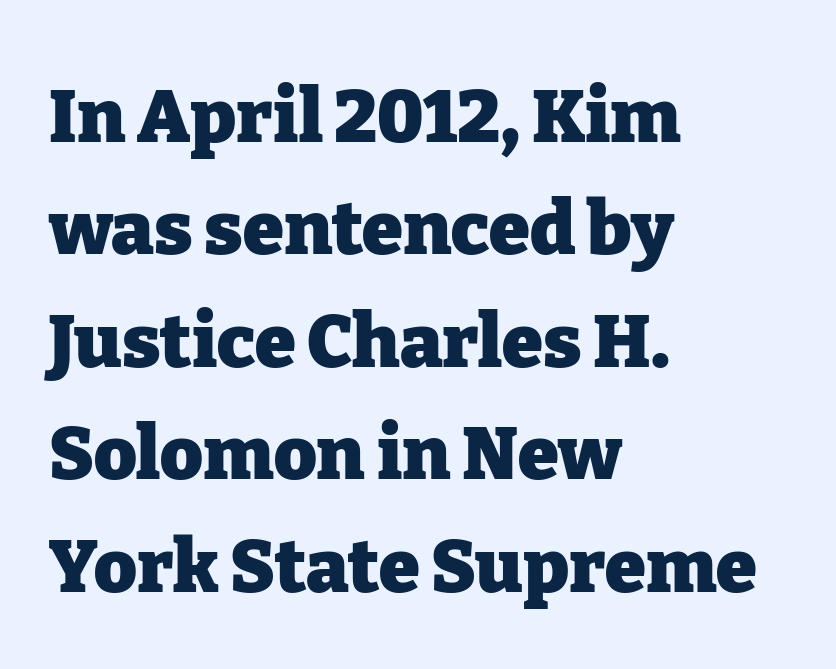
Q: Is the text bold? A: Yes.
Q: Is the text italic (slanted)? A: No, it is upright.
Q: Is the typeface a serif or a sans-serif typeface? A: Serif.
Q: Is the text underlined? A: No.
Q: How is the paragraph aligned? A: Left-aligned.
Q: Is the spacing between letters normal or unusually wide? A: Normal.
Q: Is the spacing between lines tight, normal or loose? A: Normal.
Q: Width (condensed, normal, or wide)? A: Normal.
Q: Stroke contrast? A: Low.
Q: x-height? A: Medium.
Q: Monospaced? A: No.
